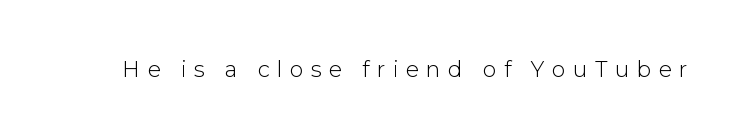
Q: Is the text bold? A: No.
Q: Is the text italic (slanted)? A: No, it is upright.
Q: Is the text underlined? A: No.
Q: Is the spacing between letters normal or unusually wide? A: Unusually wide.
